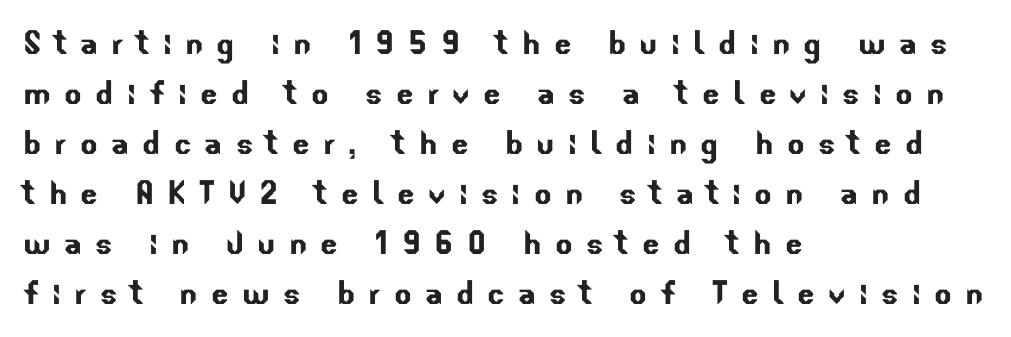
{"serif": "no", "width": "normal", "stroke_contrast": "low", "x_height": "small", "monospaced": "no", "underline": "no", "align": "left", "line_spacing_ratio": 1.22, "letter_spacing": "wide", "letter_spacing_em": 0.32, "glyph_px": 41}
